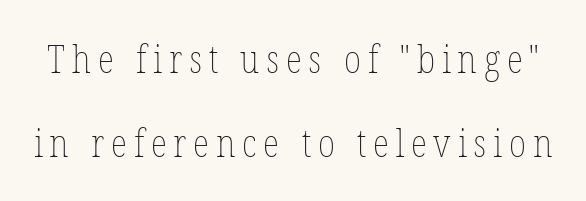
Q: Is the text bold? A: No.
Q: Is the text italic (slanted)? A: No, it is upright.
Q: Is the text underlined? A: No.
Q: Is the spacing between lines tight, normal or loose? A: Loose.
Q: Width (condensed, normal, or wide)? A: Condensed.
Q: Stroke contrast? A: Low.
Q: x-height? A: Medium.
Q: Monospaced? A: No.
